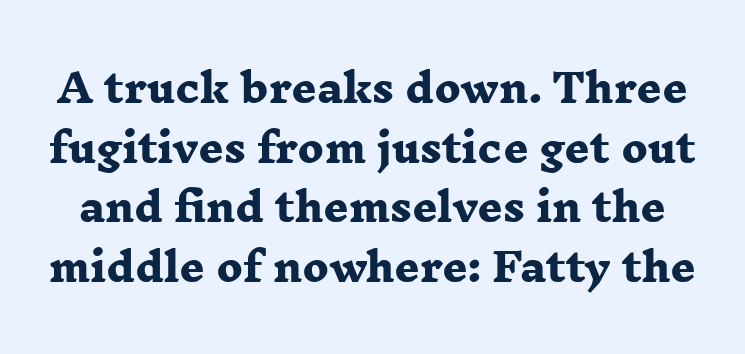
Q: Is the text bold? A: Yes.
Q: Is the typeface a serif or a sans-serif typeface? A: Serif.
Q: Is the text underlined? A: No.
Q: Is the spacing between letters normal or unusually wide? A: Normal.
Q: Is the spacing between lines tight, normal or loose? A: Normal.
Q: Width (condensed, normal, or wide)? A: Wide.
Q: Stroke contrast? A: Low.
Q: x-height? A: Medium.
Q: Monospaced? A: No.
